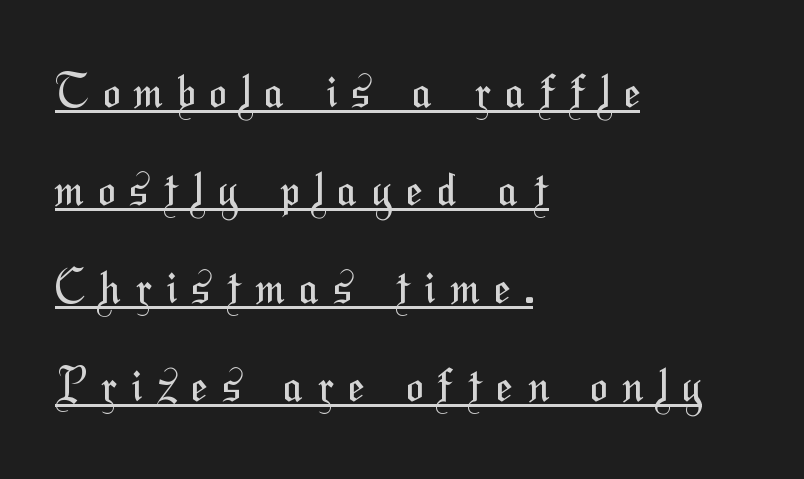
Q: Is the text bold? A: No.
Q: Is the typeface a serif or a sans-serif typeface? A: Sans-serif.
Q: Is the text underlined? A: Yes.
Q: How is the paragraph aligned? A: Left-aligned.
Q: Is the spacing between letters normal or unusually wide? A: Unusually wide.
Q: Is the spacing between lines tight, normal or loose? A: Loose.
Q: Width (condensed, normal, or wide)? A: Condensed.
Q: Stroke contrast? A: Medium.
Q: x-height? A: Medium.
Q: Monospaced? A: No.
